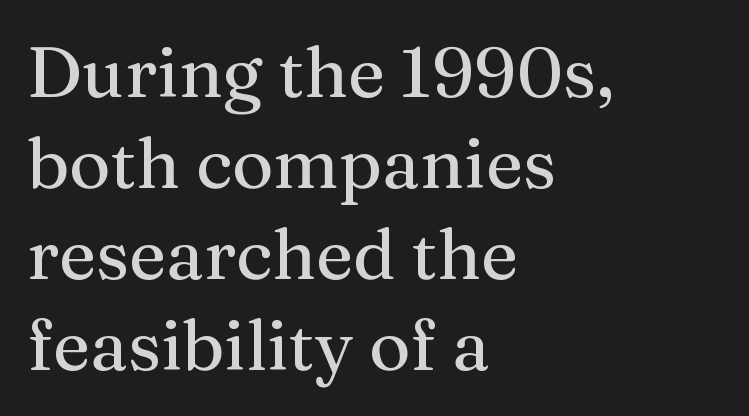
Q: Is the text italic (slanted)? A: No, it is upright.
Q: Is the typeface a serif or a sans-serif typeface? A: Serif.
Q: Is the text underlined? A: No.
Q: How is the paragraph aligned? A: Left-aligned.
Q: Is the spacing between letters normal or unusually wide? A: Normal.
Q: Is the spacing between lines tight, normal or loose? A: Normal.
Q: Width (condensed, normal, or wide)? A: Normal.
Q: Stroke contrast? A: Medium.
Q: x-height? A: Medium.
Q: Monospaced? A: No.
